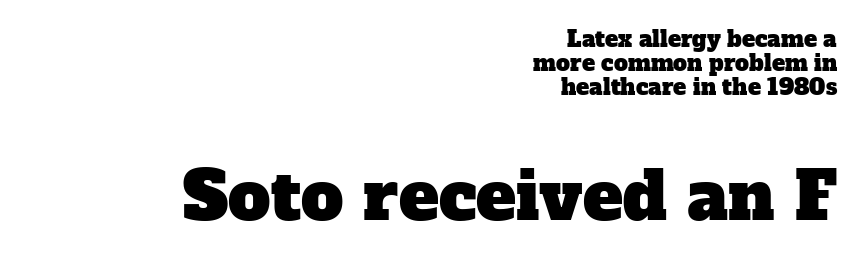
Q: Is the typeface a serif or a sans-serif typeface? A: Serif.
Q: Is the text underlined? A: No.
Q: How is the paragraph aligned? A: Right-aligned.
Q: Is the spacing between letters normal or unusually wide? A: Normal.
Q: Is the spacing between lines tight, normal or loose? A: Tight.
Q: Which block of text is set in a larger size, the first (top) or the second (bottom)? A: The second (bottom) one.
Q: Width (condensed, normal, or wide)? A: Normal.
Q: Stroke contrast? A: Low.
Q: x-height? A: Medium.
Q: Monospaced? A: No.
